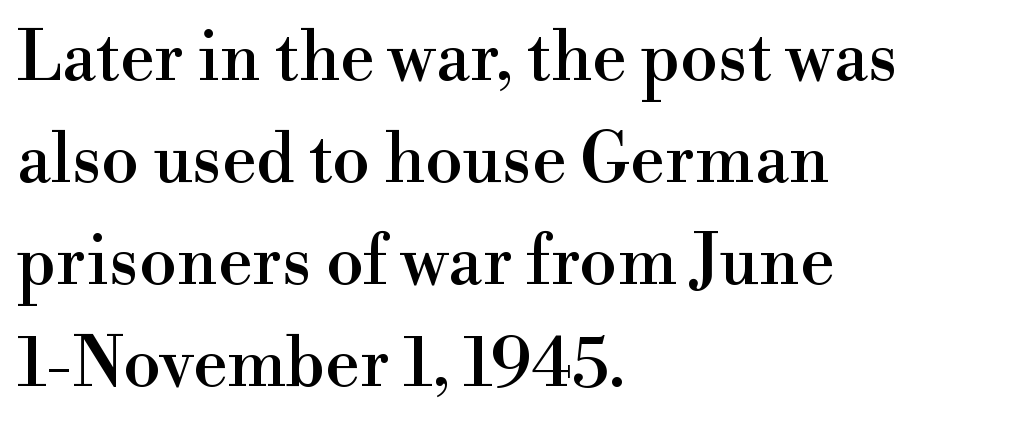
The image shows 68 px serif type, upright; set left-aligned, normal line spacing (1.5x), normal letter spacing, not underlined; a small x-height.
